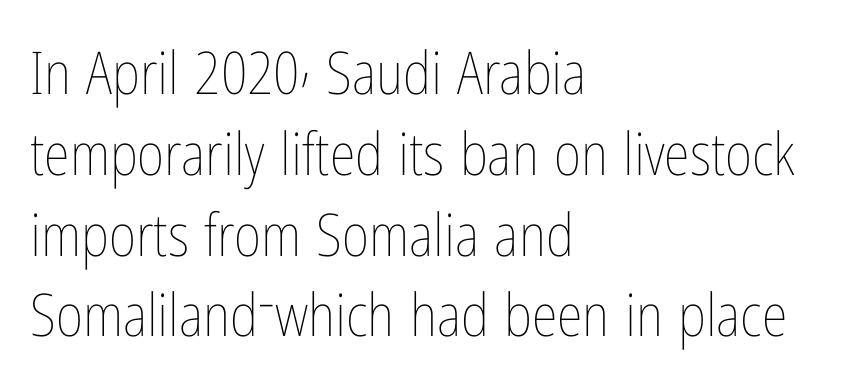
The image shows 59 px thin, condensed type, upright; set left-aligned, normal line spacing (1.37x), normal letter spacing, not underlined; low stroke contrast and a medium x-height.
